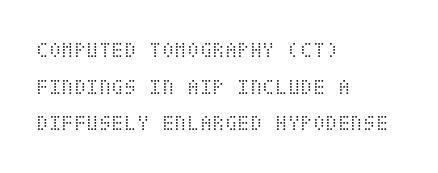
The image shows 23 px text type, upright; set left-aligned, normal line spacing (1.59x), normal letter spacing, not underlined.
